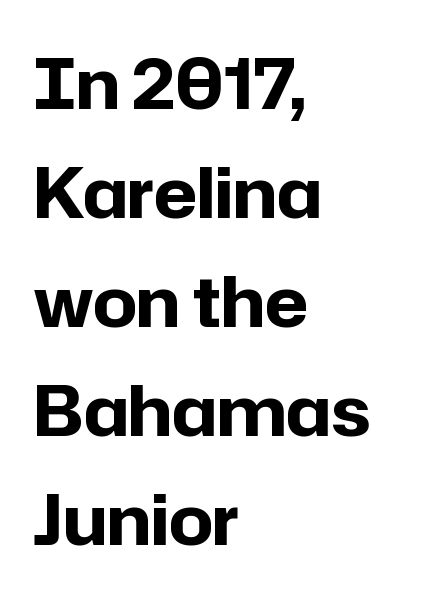
Q: Is the text bold? A: Yes.
Q: Is the text italic (slanted)? A: No, it is upright.
Q: Is the typeface a serif or a sans-serif typeface? A: Sans-serif.
Q: Is the text underlined? A: No.
Q: How is the paragraph aligned? A: Left-aligned.
Q: Is the spacing between letters normal or unusually wide? A: Normal.
Q: Is the spacing between lines tight, normal or loose? A: Normal.
Q: Width (condensed, normal, or wide)? A: Normal.
Q: Stroke contrast? A: Low.
Q: x-height? A: Medium.
Q: Monospaced? A: No.
